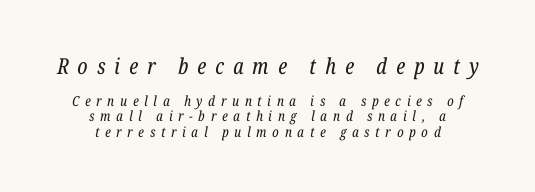
The image shows 22 px text type, italic (leaning right); set centered, tight line spacing (1.08x), unusually wide letter spacing (+0.41 em), not underlined; the first (top) block is 1.57x larger.
